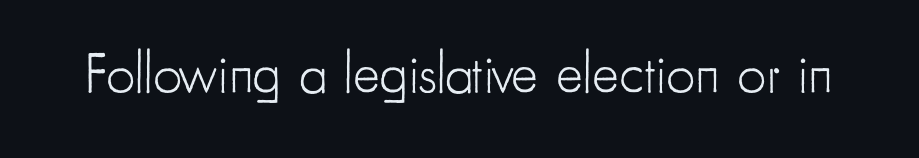
This rendering leaves character spacing at its baseline value. Serifs: no, the terminals of the letterforms are clean. Rule under the text: the space is simply empty. You could not count columns in this text — the font is proportionally spaced.
